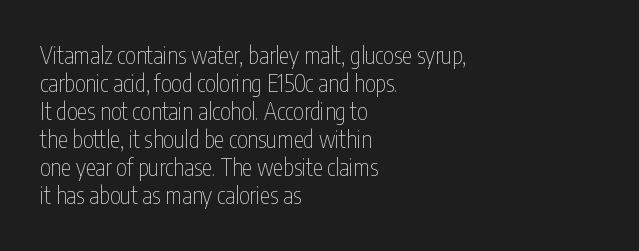
Every stem runs plumb, perpendicular to the baseline. Layout note: lines flush left. Decoration check: the copy has no underline. Short note: letters normally spaced.
